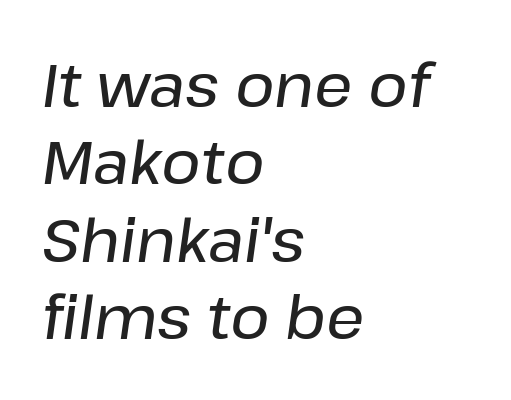
{"italic": "yes", "lean": "right", "slant_degrees": 8, "width": "normal", "stroke_contrast": "low", "x_height": "medium", "monospaced": "no", "underline": "no", "align": "left", "line_spacing": "normal", "line_spacing_ratio": 1.29, "letter_spacing": "normal", "letter_spacing_em": 0.0, "glyph_px": 60}
